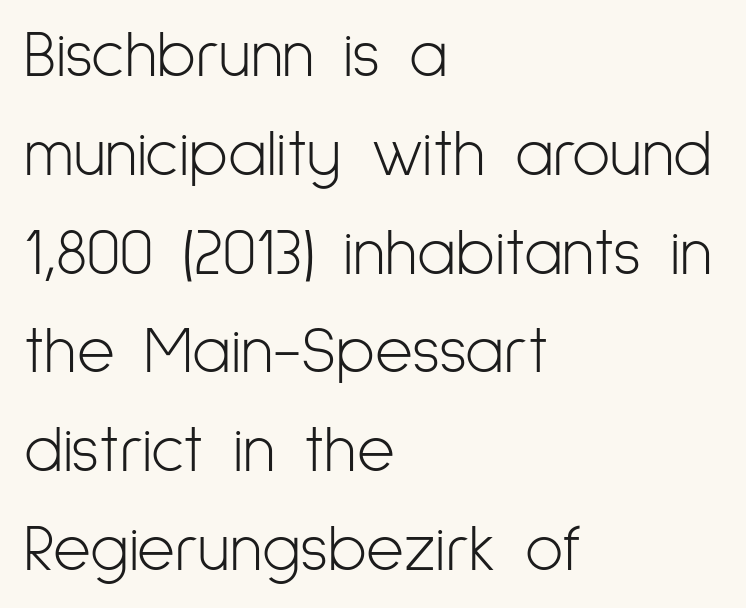
{"serif": "no", "italic": "no", "bold": "no", "weight": "light", "width": "condensed", "stroke_contrast": "low", "x_height": "medium", "monospaced": "no", "underline": "no", "align": "left", "line_spacing": "normal", "line_spacing_ratio": 1.52, "letter_spacing": "normal", "letter_spacing_em": 0.0, "glyph_px": 65}
